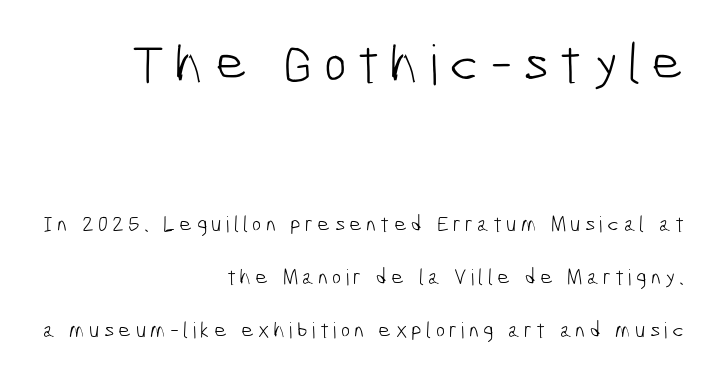
The image shows 55 px light, condensed sans-serif type; set right-aligned, loose line spacing (2.4x), not underlined; the first (top) block is 2.5x larger; low stroke contrast and a medium x-height.
